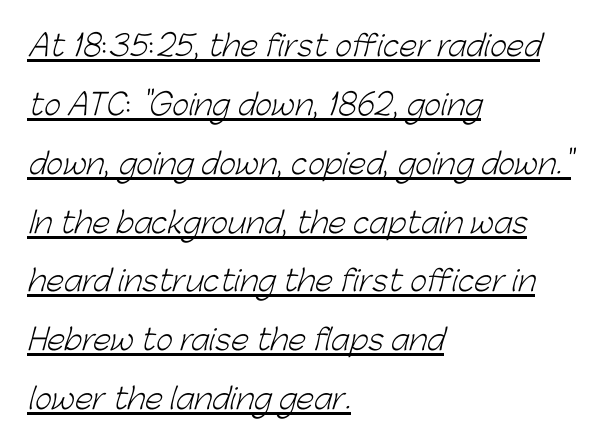
The leading is generous, giving the passage an open texture. There is no visible air inserted between adjacent glyphs. Like a heading marked for emphasis, these lines bear an underscore. Weight: regular or lighter.
